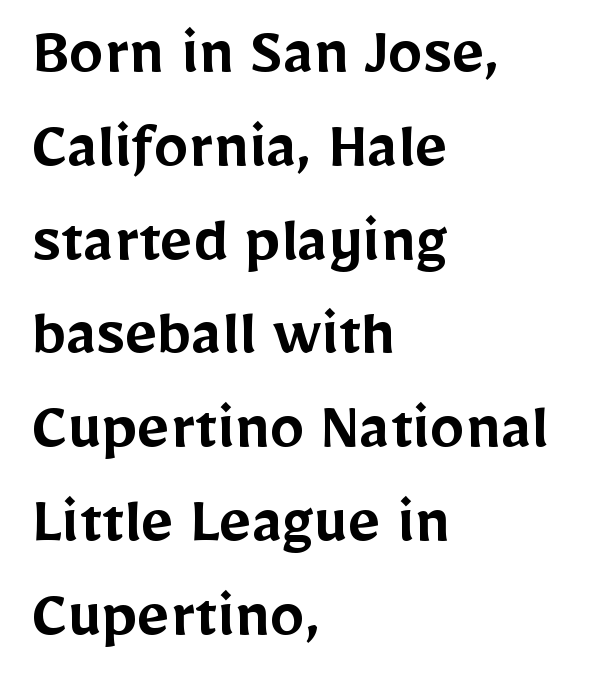
The image shows 70 px semibold sans-serif type, upright; set left-aligned, normal line spacing (1.34x), normal letter spacing, not underlined; low stroke contrast and a medium x-height.
